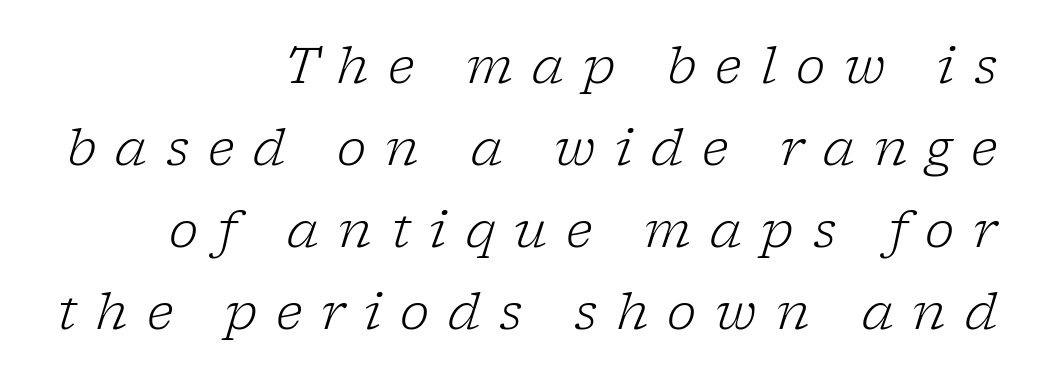
The image shows 50 px light serif type, italic (leaning right); set right-aligned, normal line spacing (1.64x), unusually wide letter spacing (+0.38 em), not underlined; low stroke contrast and a medium x-height.
